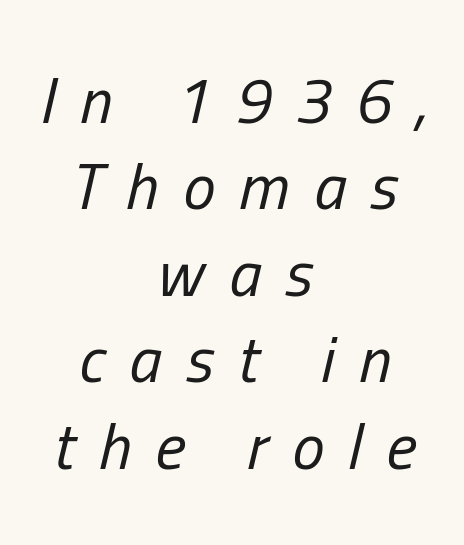
The image shows 65 px regular-weight, condensed type, italic (leaning right); set centered, normal line spacing (1.33x), unusually wide letter spacing (+0.37 em), not underlined; low stroke contrast and a medium x-height.
